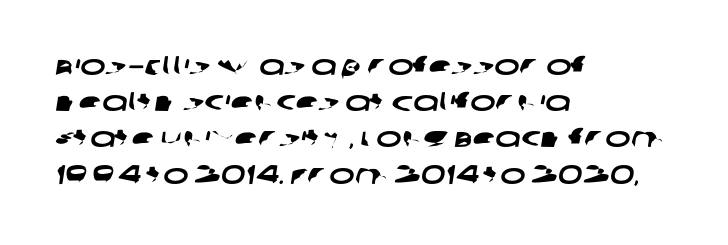
Q: Is the text underlined? A: No.
Q: How is the paragraph aligned? A: Left-aligned.
Q: Is the spacing between letters normal or unusually wide? A: Normal.
Q: Is the spacing between lines tight, normal or loose? A: Normal.
